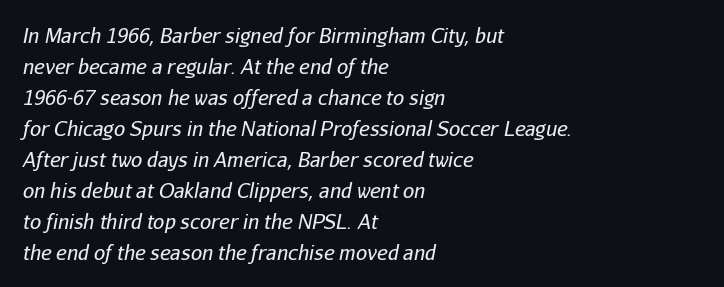
Check the space under the baseline: it is left empty. The rendering applies a slant to the glyphs. The typesetter chose a ragged-right arrangement here. Letters have the restrained weight of plain body copy at most. There is no visible air inserted between adjacent glyphs.
